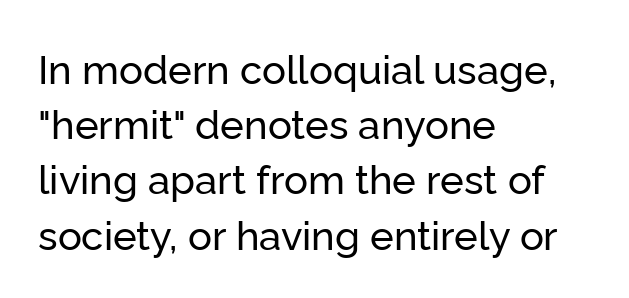
{"serif": "no", "italic": "no", "width": "normal", "stroke_contrast": "low", "x_height": "medium", "monospaced": "no", "underline": "no", "align": "left", "line_spacing": "normal", "line_spacing_ratio": 1.38, "letter_spacing": "normal", "letter_spacing_em": 0.0, "glyph_px": 40}
